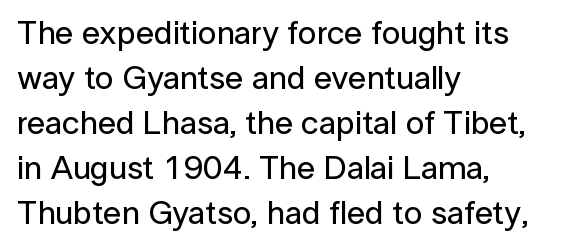
{"serif": "no", "italic": "no", "width": "normal", "stroke_contrast": "low", "x_height": "medium", "monospaced": "no", "underline": "no", "align": "left", "line_spacing": "normal", "line_spacing_ratio": 1.36, "letter_spacing": "normal", "letter_spacing_em": 0.0, "glyph_px": 33}
